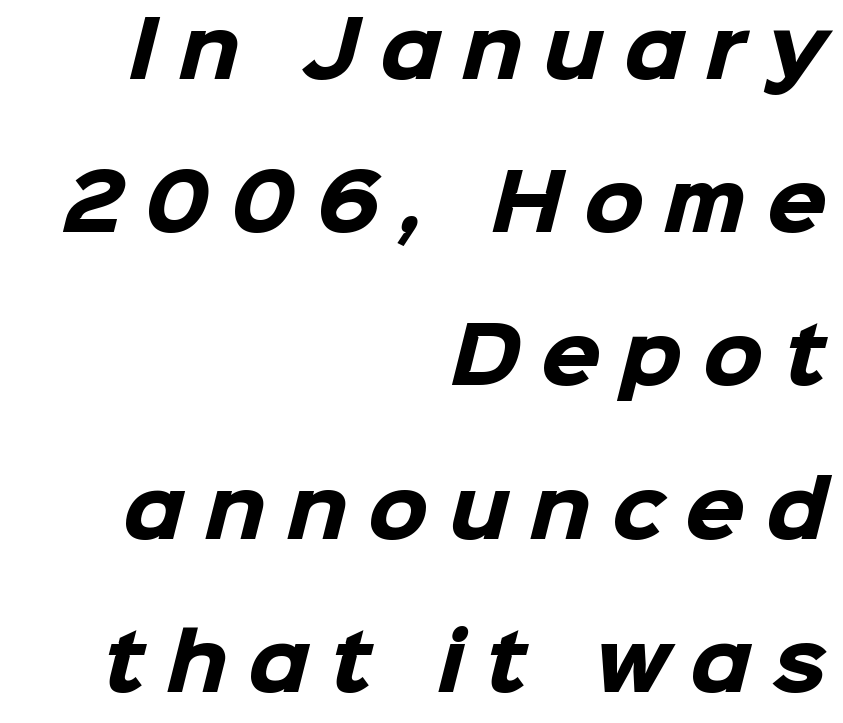
The image shows 77 px heavy sans-serif type; set right-aligned, loose line spacing (1.99x), unusually wide letter spacing (+0.27 em), not underlined; low stroke contrast and a medium x-height.
